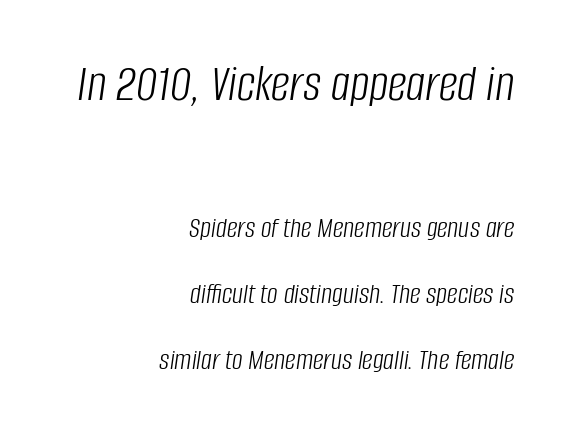
{"italic": "yes", "lean": "right", "slant_degrees": 8, "bold": "no", "weight": "light", "width": "condensed", "stroke_contrast": "low", "x_height": "large", "monospaced": "no", "underline": "no", "align": "right", "line_spacing": "loose", "line_spacing_ratio": 2.19, "letter_spacing": "normal", "letter_spacing_em": 0.0, "larger_block": "first", "size_ratio": 1.77, "glyph_px": 53}
